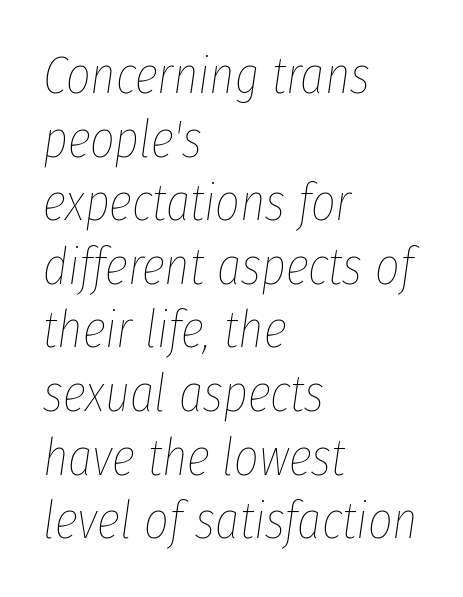
Q: Is the text bold? A: No.
Q: Is the text italic (slanted)? A: Yes, it leans right by about 8 degrees.
Q: Is the text underlined? A: No.
Q: How is the paragraph aligned? A: Left-aligned.
Q: Is the spacing between letters normal or unusually wide? A: Normal.
Q: Width (condensed, normal, or wide)? A: Condensed.
Q: Stroke contrast? A: Low.
Q: x-height? A: Medium.
Q: Monospaced? A: No.
